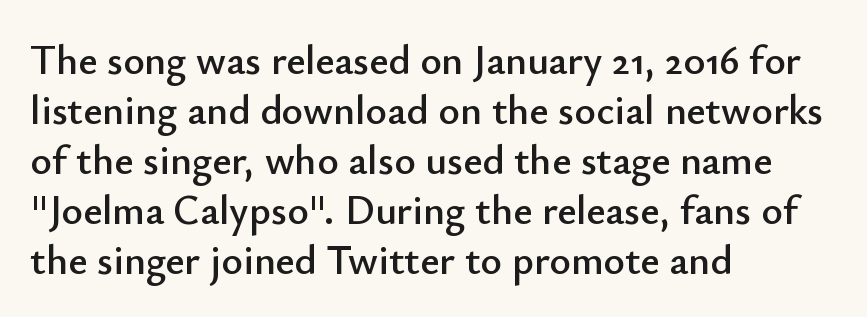
The image shows 41 px sans-serif type, upright; set left-aligned, line spacing 1.22x, normal letter spacing, not underlined; low stroke contrast and a small x-height.
